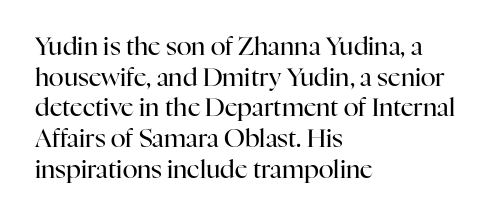
The image shows 25 px text type, upright; set left-aligned, line spacing 1.23x, normal letter spacing, not underlined.
